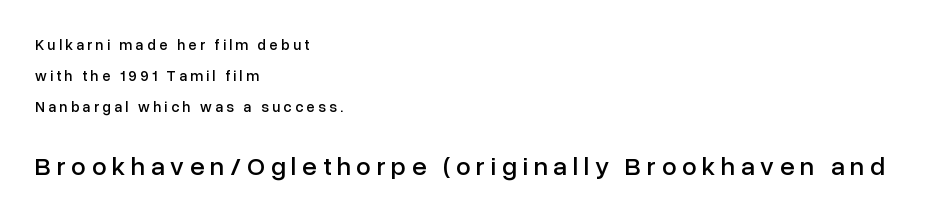
{"italic": "no", "underline": "no", "align": "left", "line_spacing": "loose", "line_spacing_ratio": 2.07, "letter_spacing": "wide", "letter_spacing_em": 0.22, "larger_block": "second", "size_ratio": 1.73, "glyph_px": 26}
